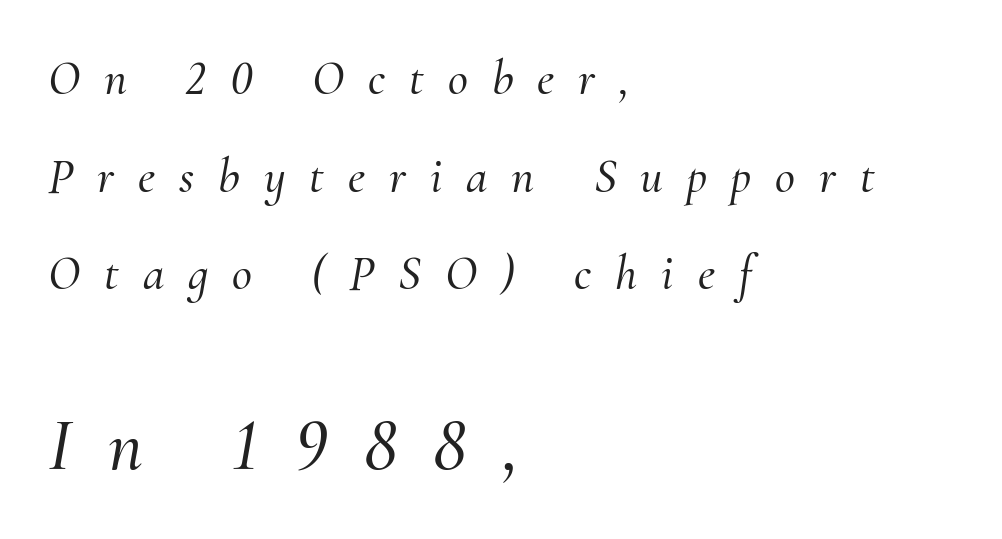
The image shows 74 px serif type, italic (leaning right); set left-aligned, loose line spacing (1.99x), unusually wide letter spacing (+0.49 em), not underlined; the second (bottom) block is 1.51x larger; medium stroke contrast and a small x-height.
